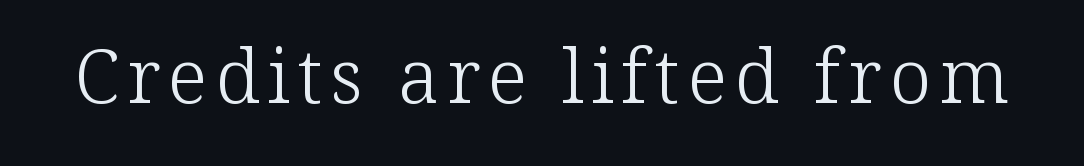
Q: Is the text bold? A: No.
Q: Is the text italic (slanted)? A: No, it is upright.
Q: Is the typeface a serif or a sans-serif typeface? A: Serif.
Q: Is the text underlined? A: No.
Q: Width (condensed, normal, or wide)? A: Normal.
Q: Stroke contrast? A: Low.
Q: x-height? A: Medium.
Q: Monospaced? A: No.
